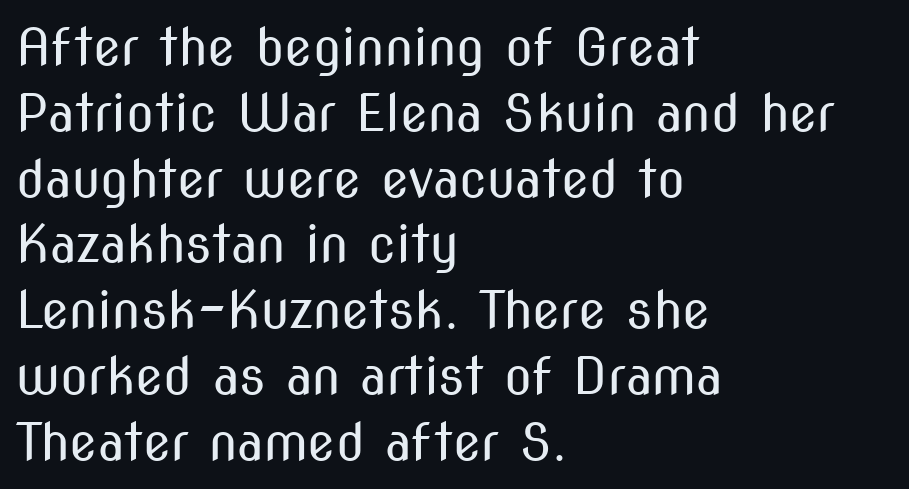
The passage shown is not bold in any degree. The letters carry no serifs — their stems end cleanly without finishing strokes. The passage shown has conventional tracking throughout. Character widths vary here, with narrow letters taking less room than wide ones.
